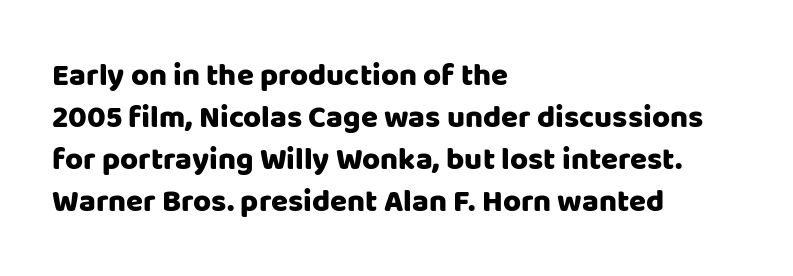
Is this a sans? Yes — the strokes have no serifs. The space between consecutive lines is moderate. No extra tracking has been applied to these lines. The baseline area is clear. Spacing verdict: proportional, widths tailored to each character. Every character sits straight up, as roman type does.
